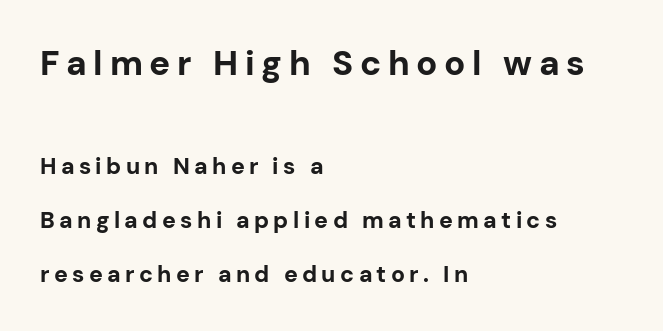
{"serif": "no", "italic": "no", "bold": "yes", "weight": "bold", "width": "normal", "stroke_contrast": "low", "x_height": "medium", "monospaced": "no", "underline": "no", "align": "left", "line_spacing": "loose", "line_spacing_ratio": 2.36, "larger_block": "first", "size_ratio": 1.52, "glyph_px": 35}
